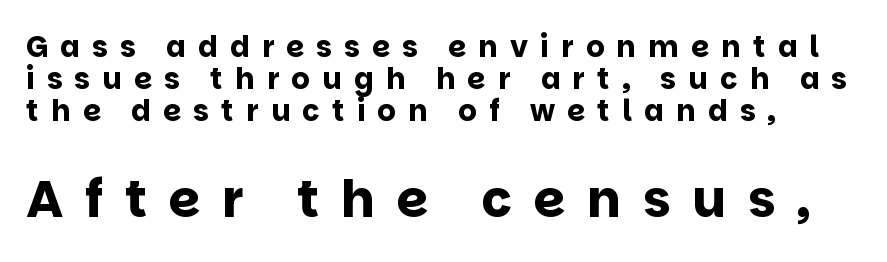
{"serif": "no", "italic": "no", "bold": "yes", "weight": "bold", "width": "normal", "stroke_contrast": "low", "x_height": "large", "monospaced": "no", "underline": "no", "align": "left", "line_spacing": "tight", "line_spacing_ratio": 1.11, "letter_spacing": "wide", "letter_spacing_em": 0.42, "larger_block": "second", "size_ratio": 1.76, "glyph_px": 51}
